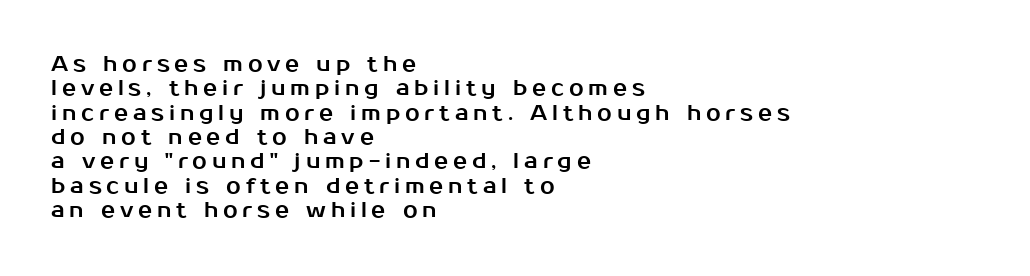
{"italic": "no", "underline": "no", "align": "left", "line_spacing_ratio": 1.16, "letter_spacing": "wide", "letter_spacing_em": 0.23, "glyph_px": 21}
